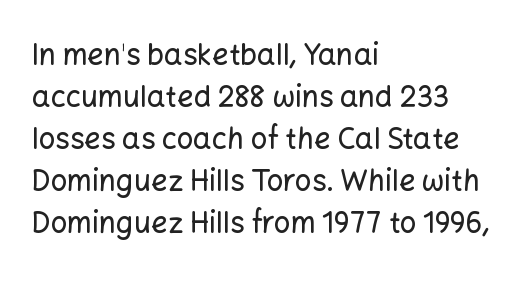
Q: Is the text italic (slanted)? A: No, it is upright.
Q: Is the typeface a serif or a sans-serif typeface? A: Sans-serif.
Q: Is the text underlined? A: No.
Q: How is the paragraph aligned? A: Left-aligned.
Q: Is the spacing between letters normal or unusually wide? A: Normal.
Q: Is the spacing between lines tight, normal or loose? A: Normal.
Q: Width (condensed, normal, or wide)? A: Normal.
Q: Stroke contrast? A: Low.
Q: x-height? A: Medium.
Q: Monospaced? A: No.
